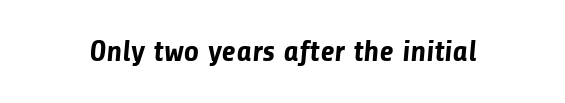
The image shows 30 px bold sans-serif type; set normal letter spacing, not underlined; low stroke contrast and a medium x-height.
